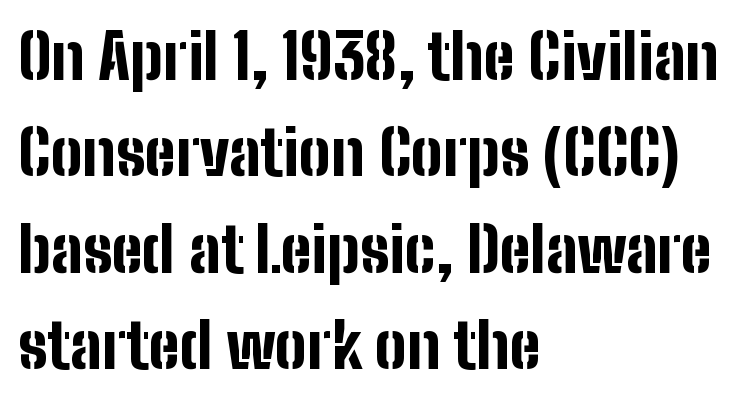
Character widths vary here, with narrow letters taking less room than wide ones. A typesetter would call this zero additional tracking. One glance says typical: line gaps are just what's usual. The type sits square on the baseline with zero lean.
